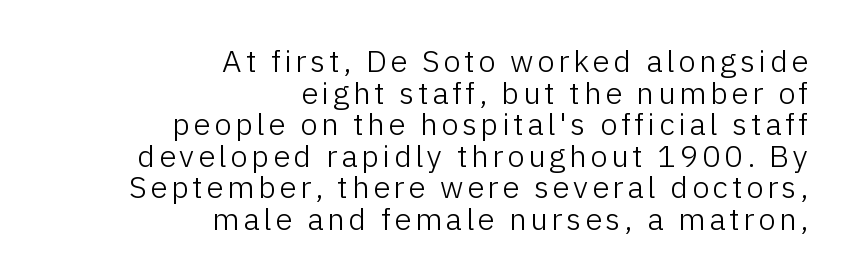
{"serif": "no", "italic": "no", "bold": "no", "weight": "light", "width": "normal", "stroke_contrast": "low", "x_height": "medium", "monospaced": "no", "underline": "no", "align": "right", "line_spacing": "tight", "line_spacing_ratio": 1.02, "glyph_px": 31}
